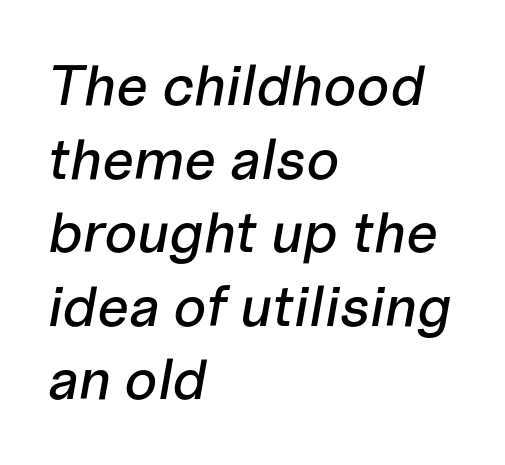
Q: Is the text italic (slanted)? A: Yes, it leans right by about 10 degrees.
Q: Is the text underlined? A: No.
Q: How is the paragraph aligned? A: Left-aligned.
Q: Is the spacing between letters normal or unusually wide? A: Normal.
Q: Is the spacing between lines tight, normal or loose? A: Normal.
Q: Width (condensed, normal, or wide)? A: Normal.
Q: Stroke contrast? A: Low.
Q: x-height? A: Medium.
Q: Monospaced? A: No.
